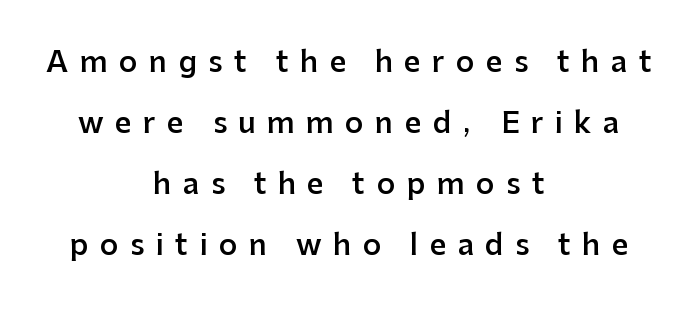
Q: Is the text bold? A: Semi-bold.
Q: Is the text italic (slanted)? A: No, it is upright.
Q: Is the typeface a serif or a sans-serif typeface? A: Sans-serif.
Q: Is the text underlined? A: No.
Q: How is the paragraph aligned? A: Centered.
Q: Is the spacing between letters normal or unusually wide? A: Unusually wide.
Q: Is the spacing between lines tight, normal or loose? A: Loose.
Q: Width (condensed, normal, or wide)? A: Normal.
Q: Stroke contrast? A: Low.
Q: x-height? A: Medium.
Q: Monospaced? A: No.
